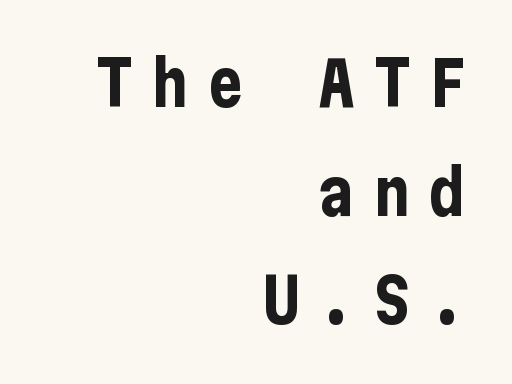
The image shows 61 px bold, condensed sans-serif type, upright; set right-aligned, line spacing 1.78x, unusually wide letter spacing (+0.31 em), not underlined; low stroke contrast and a medium x-height.
